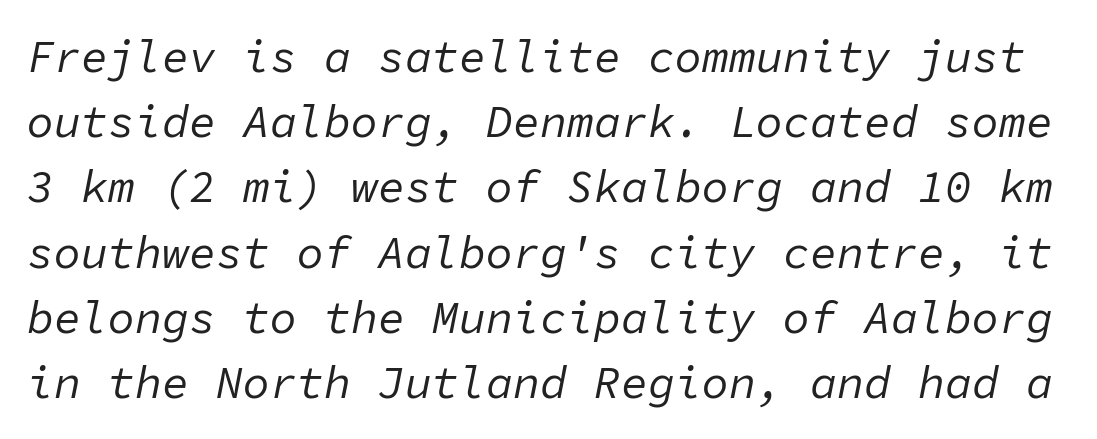
{"italic": "yes", "lean": "right", "slant_degrees": 11, "bold": "no", "weight": "regular", "width": "normal", "stroke_contrast": "low", "x_height": "medium", "monospaced": "yes", "underline": "no", "line_spacing": "normal", "line_spacing_ratio": 1.45, "letter_spacing": "normal", "letter_spacing_em": 0.0, "glyph_px": 45}
